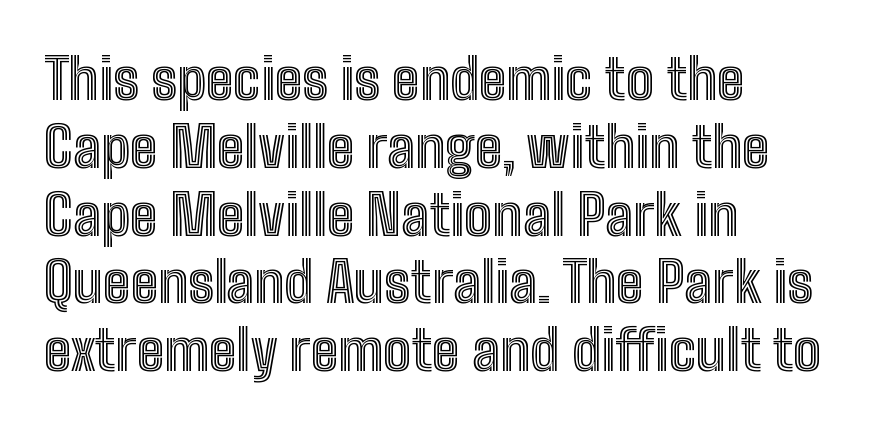
Each letter keeps its own natural width here, so spacing adapts to shape. It's the straight-up-and-down kind of type. Descenders hang freely into open space. How are the letters spaced? Ordinarily, with no added tracking. Line starts are locked; line ends wander.
